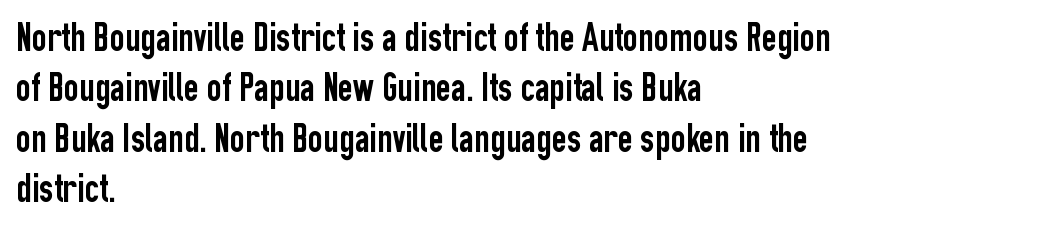
{"serif": "no", "italic": "no", "width": "condensed", "stroke_contrast": "low", "x_height": "medium", "monospaced": "no", "underline": "no", "align": "left", "line_spacing_ratio": 1.23, "letter_spacing": "normal", "letter_spacing_em": 0.0, "glyph_px": 41}
